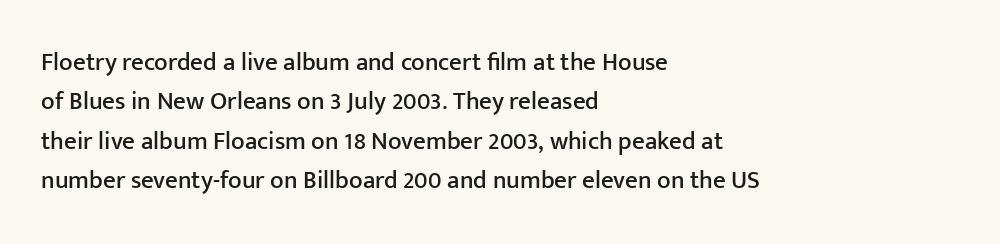
{"italic": "no", "underline": "no", "align": "left", "line_spacing": "normal", "line_spacing_ratio": 1.58, "letter_spacing": "normal", "letter_spacing_em": 0.0, "glyph_px": 25}
